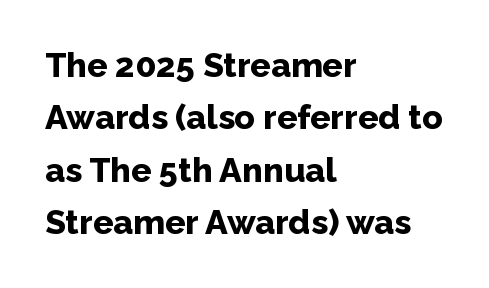
The image shows 34 px bold sans-serif type, upright; set left-aligned, normal line spacing (1.54x), normal letter spacing, not underlined; low stroke contrast and a medium x-height.
